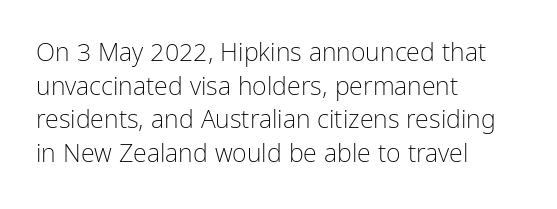
Q: Is the text bold? A: No.
Q: Is the text italic (slanted)? A: No, it is upright.
Q: Is the text underlined? A: No.
Q: How is the paragraph aligned? A: Left-aligned.
Q: Is the spacing between letters normal or unusually wide? A: Normal.
Q: Is the spacing between lines tight, normal or loose? A: Normal.
